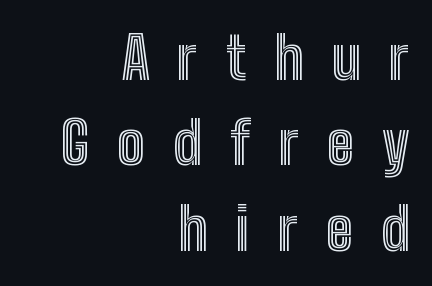
Loose tracking; the words dissolve into strings of separated letters. Baseline-to-baseline distance is the conventional proportion of letter height. This sample has the flowing, uneven cadence of proportional lettering. Clear beneath every line of the passage. In CSS terms this would be text-align: right. Ordinary non-slanted type is in use.
